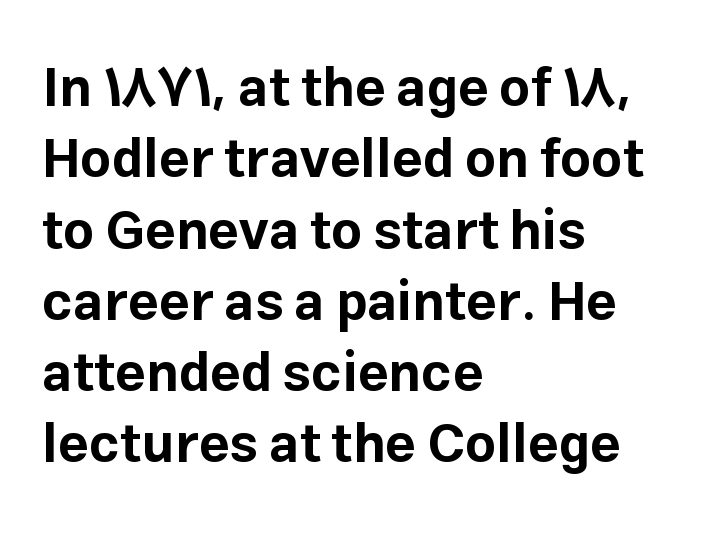
The image shows 54 px bold sans-serif type, upright; set left-aligned, normal line spacing (1.32x), normal letter spacing, not underlined; low stroke contrast and a medium x-height.
